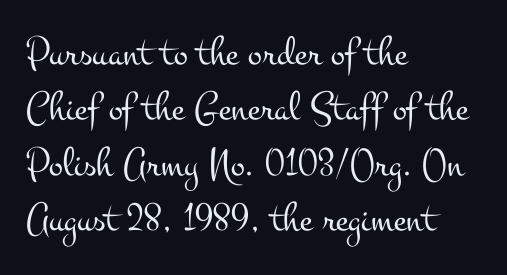
{"serif": "yes", "bold": "no", "weight": "light", "width": "wide", "stroke_contrast": "medium", "x_height": "small", "monospaced": "no", "underline": "no", "align": "left", "line_spacing": "normal", "line_spacing_ratio": 1.32, "letter_spacing": "normal", "letter_spacing_em": 0.0, "glyph_px": 42}
